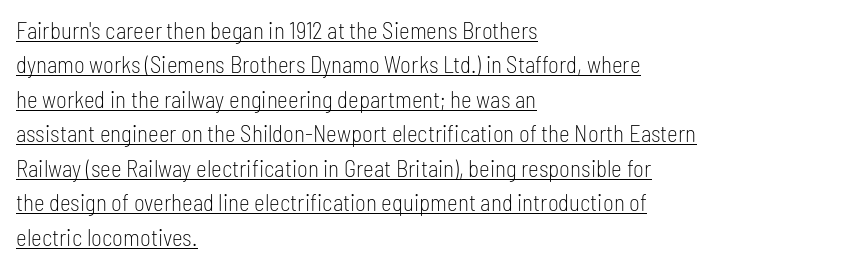
The image shows 23 px text type, upright; set left-aligned, normal line spacing (1.5x), normal letter spacing, underlined.
